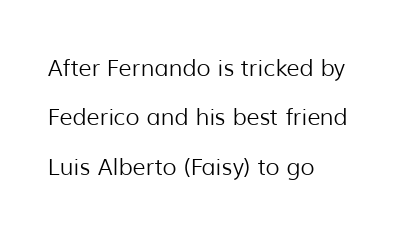
Notice how the stems are strictly vertical — no italics here. Unmarked baselines from the first word to the last. No heavy texture on the line: the type isn't bold. Successive baselines arrive slowly, with a big drop between each.
